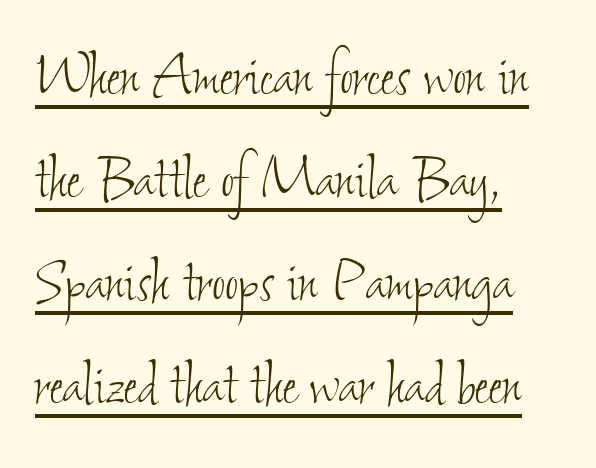
The image shows 72 px thin, condensed type; set left-aligned, normal line spacing (1.43x), normal letter spacing, underlined; low stroke contrast and a small x-height.
